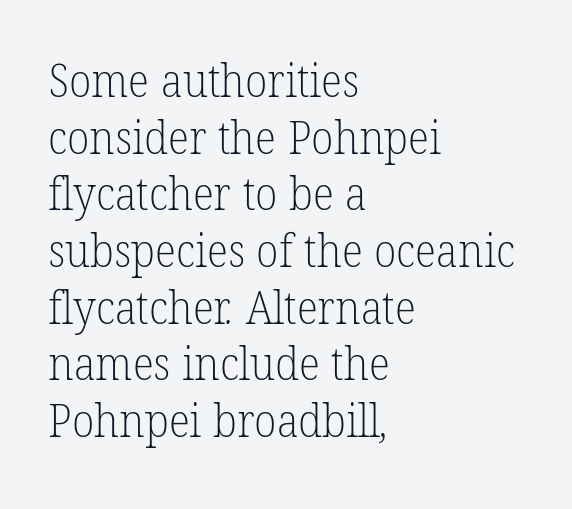
{"serif": "yes", "bold": "no", "weight": "light", "width": "normal", "stroke_contrast": "low", "x_height": "medium", "monospaced": "no", "underline": "no", "align": "left", "line_spacing": "normal", "line_spacing_ratio": 1.26, "letter_spacing": "normal", "letter_spacing_em": 0.0, "glyph_px": 45}
